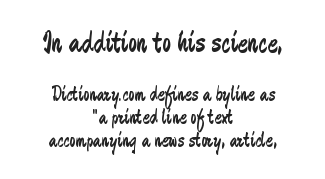
Q: Is the text bold? A: No.
Q: Is the text italic (slanted)? A: Yes.
Q: Is the typeface a serif or a sans-serif typeface? A: Sans-serif.
Q: Is the text underlined? A: No.
Q: How is the paragraph aligned? A: Centered.
Q: Is the spacing between letters normal or unusually wide? A: Normal.
Q: Is the spacing between lines tight, normal or loose? A: Tight.
Q: Which block of text is set in a larger size, the first (top) or the second (bottom)? A: The first (top) one.
Q: Width (condensed, normal, or wide)? A: Condensed.
Q: Stroke contrast? A: Low.
Q: x-height? A: Small.
Q: Monospaced? A: No.
